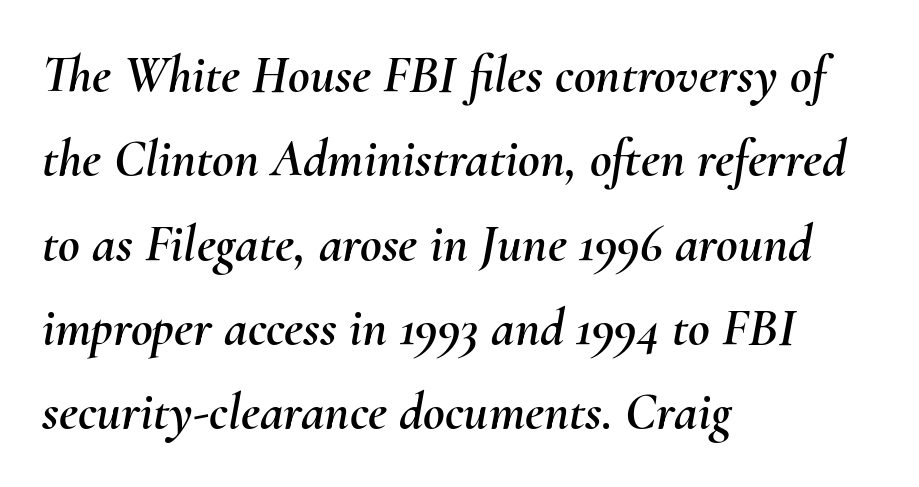
Regarding leading, the lines here are spaced in the standard way. No extra tracking has been applied to these lines. If you drew a line through each stem, it would be angled. Is this a fixed-width face? No — the glyphs have proportional, varying widths. The strip under each line holds only bare page.
